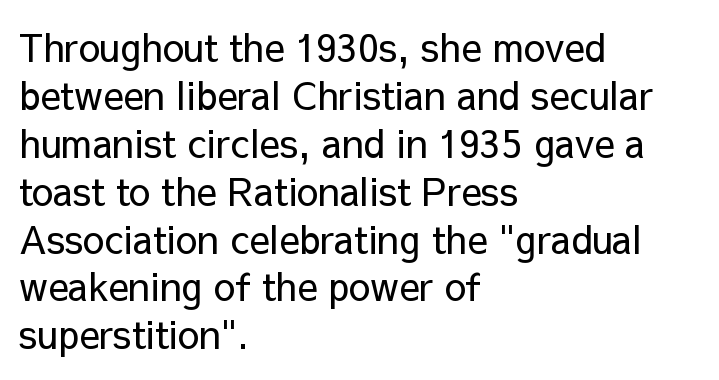
Vertical strokes here are truly vertical. Here the designer chose a conventional face with non-uniform glyph widths. A light-to-regular cut is what we see here. If you drew a ruler down the left edge, every line would touch it. The rendering keeps characters at their native spacing. Check where the strokes stop: nothing finishes them off — pure sans.
